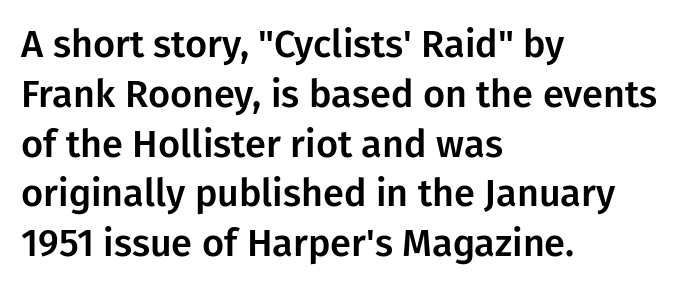
{"serif": "no", "italic": "no", "width": "normal", "stroke_contrast": "low", "x_height": "medium", "monospaced": "no", "underline": "no", "align": "left", "line_spacing": "normal", "line_spacing_ratio": 1.31, "letter_spacing": "normal", "letter_spacing_em": 0.0, "glyph_px": 38}
